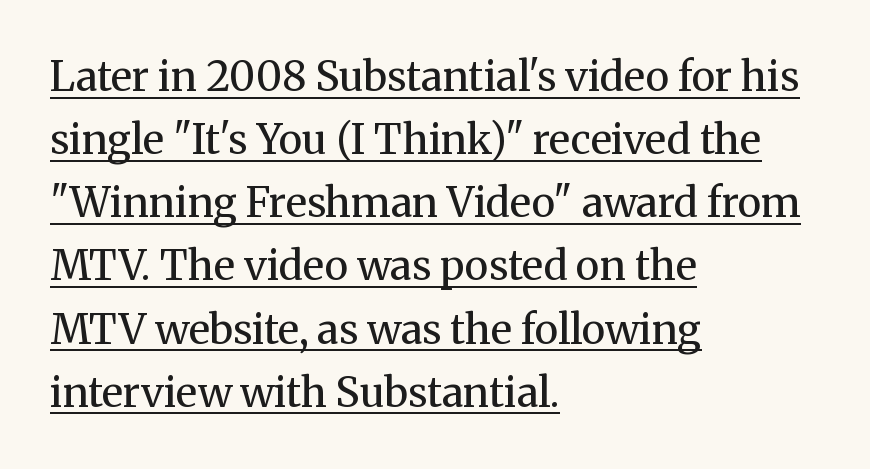
The image shows 41 px regular-weight serif type, upright; set left-aligned, normal line spacing (1.54x), normal letter spacing, underlined; medium stroke contrast and a medium x-height.
